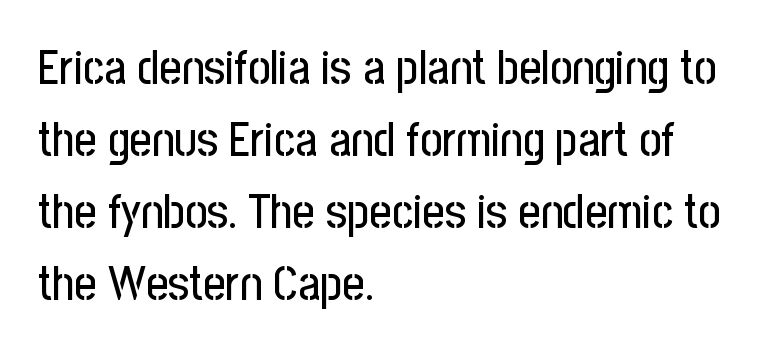
Q: Is the text italic (slanted)? A: No, it is upright.
Q: Is the typeface a serif or a sans-serif typeface? A: Sans-serif.
Q: Is the text underlined? A: No.
Q: How is the paragraph aligned? A: Left-aligned.
Q: Is the spacing between letters normal or unusually wide? A: Normal.
Q: Is the spacing between lines tight, normal or loose? A: Normal.
Q: Width (condensed, normal, or wide)? A: Condensed.
Q: Stroke contrast? A: Low.
Q: x-height? A: Medium.
Q: Monospaced? A: No.
